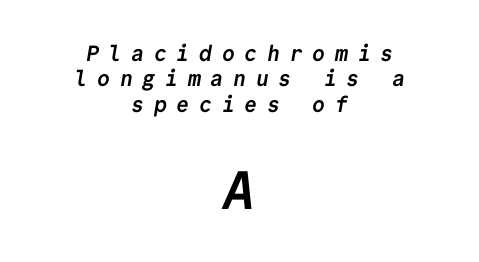
The image shows 54 px semibold sans-serif type, monospaced; set centered, tight line spacing (1.15x), unusually wide letter spacing (+0.43 em), not underlined; the second (bottom) block is 2.45x larger; low stroke contrast and a medium x-height.
